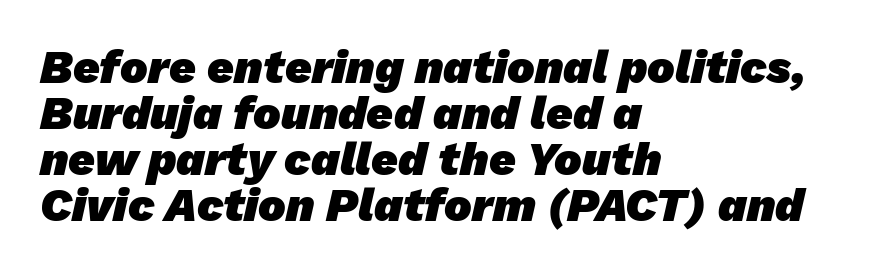
Q: Is the text bold? A: Yes.
Q: Is the typeface a serif or a sans-serif typeface? A: Sans-serif.
Q: Is the text underlined? A: No.
Q: How is the paragraph aligned? A: Left-aligned.
Q: Is the spacing between letters normal or unusually wide? A: Normal.
Q: Is the spacing between lines tight, normal or loose? A: Tight.
Q: Width (condensed, normal, or wide)? A: Normal.
Q: Stroke contrast? A: Low.
Q: x-height? A: Medium.
Q: Monospaced? A: No.
